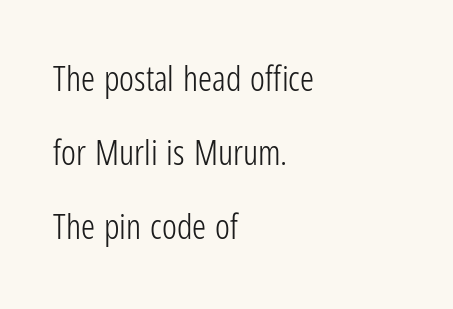
{"serif": "no", "italic": "no", "bold": "no", "weight": "light", "width": "condensed", "stroke_contrast": "low", "x_height": "medium", "monospaced": "no", "underline": "no", "align": "left", "line_spacing": "loose", "line_spacing_ratio": 2.12, "letter_spacing": "normal", "letter_spacing_em": 0.0, "glyph_px": 35}
